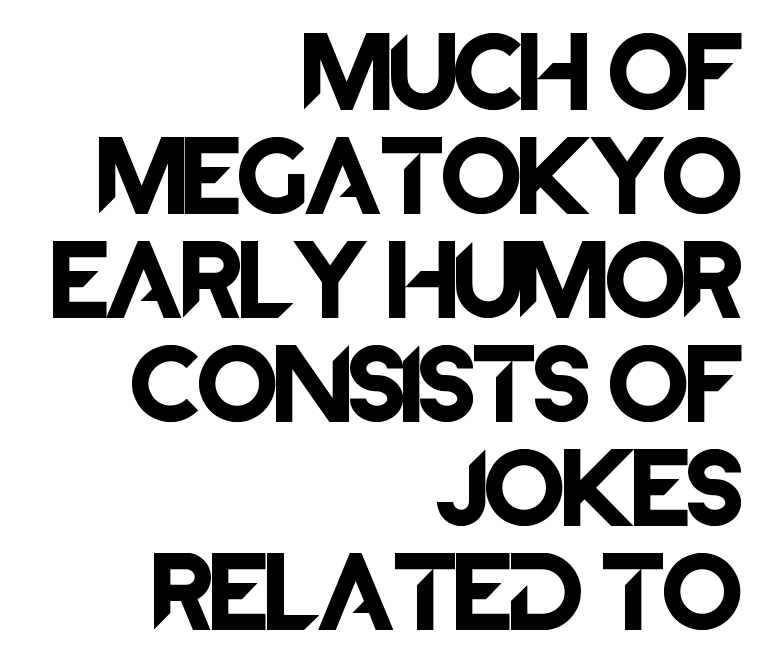
{"serif": "no", "italic": "no", "width": "normal", "stroke_contrast": "low", "x_height": "large", "monospaced": "no", "underline": "no", "align": "right", "line_spacing": "normal", "line_spacing_ratio": 1.3, "letter_spacing": "normal", "letter_spacing_em": 0.0, "glyph_px": 80}
